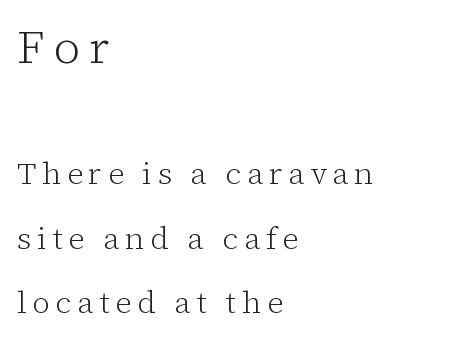
Q: Is the text bold? A: No.
Q: Is the text italic (slanted)? A: No, it is upright.
Q: Is the typeface a serif or a sans-serif typeface? A: Serif.
Q: Is the text underlined? A: No.
Q: How is the paragraph aligned? A: Left-aligned.
Q: Is the spacing between lines tight, normal or loose? A: Loose.
Q: Which block of text is set in a larger size, the first (top) or the second (bottom)? A: The first (top) one.
Q: Width (condensed, normal, or wide)? A: Normal.
Q: Stroke contrast? A: Low.
Q: x-height? A: Medium.
Q: Monospaced? A: No.
